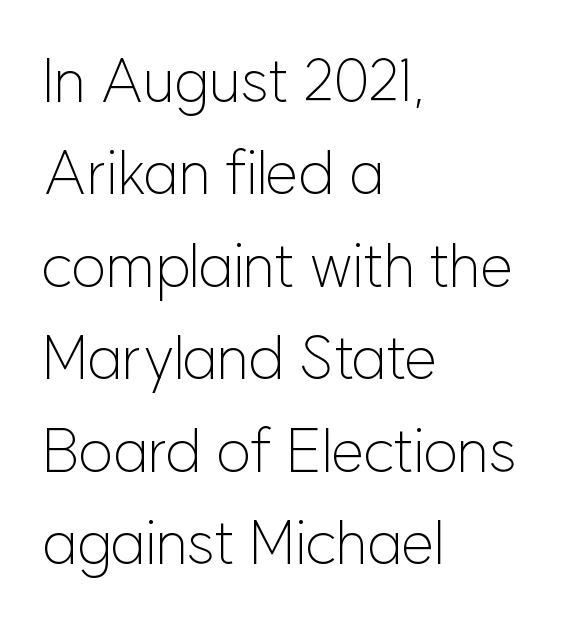
{"serif": "no", "italic": "no", "bold": "no", "weight": "light", "width": "normal", "stroke_contrast": "low", "x_height": "medium", "monospaced": "no", "underline": "no", "align": "left", "line_spacing": "normal", "line_spacing_ratio": 1.54, "letter_spacing": "normal", "letter_spacing_em": 0.0, "glyph_px": 60}
